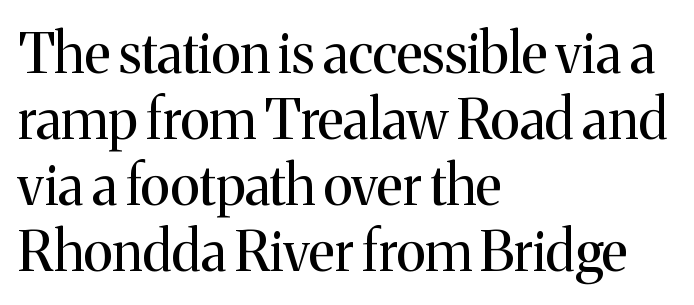
Q: Is the text bold? A: No.
Q: Is the text italic (slanted)? A: No, it is upright.
Q: Is the typeface a serif or a sans-serif typeface? A: Serif.
Q: Is the text underlined? A: No.
Q: How is the paragraph aligned? A: Left-aligned.
Q: Is the spacing between letters normal or unusually wide? A: Normal.
Q: Width (condensed, normal, or wide)? A: Normal.
Q: Stroke contrast? A: Medium.
Q: x-height? A: Medium.
Q: Monospaced? A: No.
